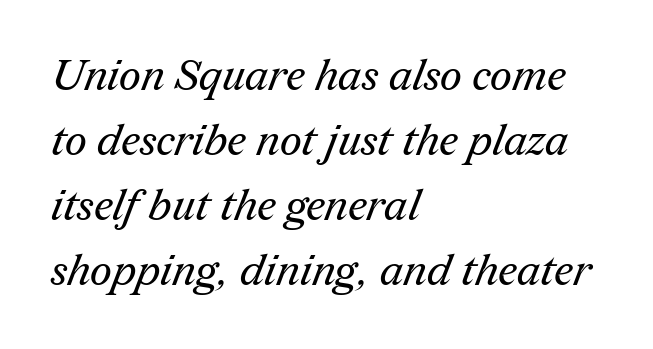
Unbolded letterforms with no extra heft. The vertical gap from one line to the next is medium. Varying glyph widths throughout — classic text-font behaviour. This sample uses a serif face. Clear beneath every line of the passage.
